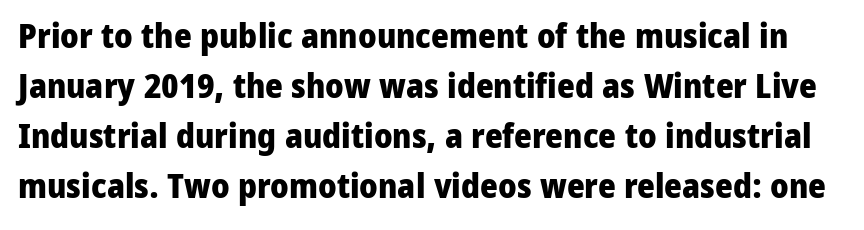
The image shows 34 px heavy sans-serif type, upright; set normal line spacing (1.47x), normal letter spacing, not underlined; low stroke contrast and a medium x-height.
